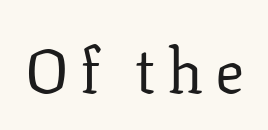
Q: Is the text bold? A: No.
Q: Is the text italic (slanted)? A: No, it is upright.
Q: Is the typeface a serif or a sans-serif typeface? A: Serif.
Q: Is the text underlined? A: No.
Q: Width (condensed, normal, or wide)? A: Normal.
Q: Stroke contrast? A: Low.
Q: x-height? A: Medium.
Q: Monospaced? A: No.
